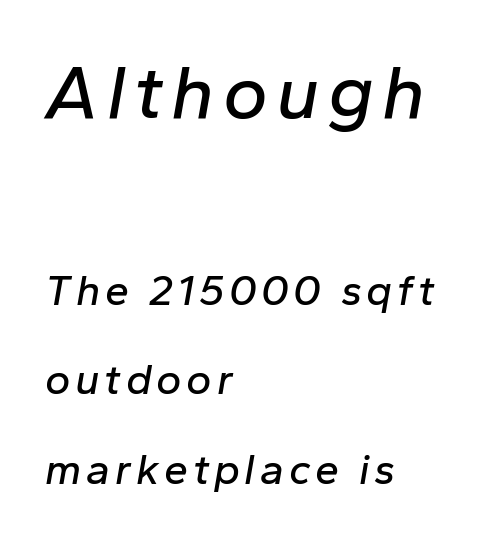
The image shows 76 px text type, italic (leaning right); set left-aligned, loose line spacing (2.08x), not underlined; the first (top) block is 1.77x larger; low stroke contrast and a medium x-height.
